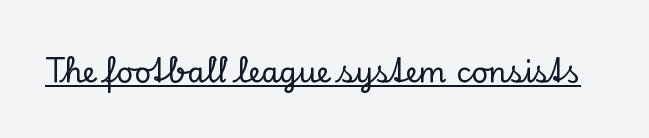
Q: Is the text italic (slanted)? A: No, it is upright.
Q: Is the text underlined? A: Yes.
Q: Is the spacing between letters normal or unusually wide? A: Normal.
Q: Width (condensed, normal, or wide)? A: Normal.
Q: Stroke contrast? A: Low.
Q: x-height? A: Small.
Q: Monospaced? A: No.
